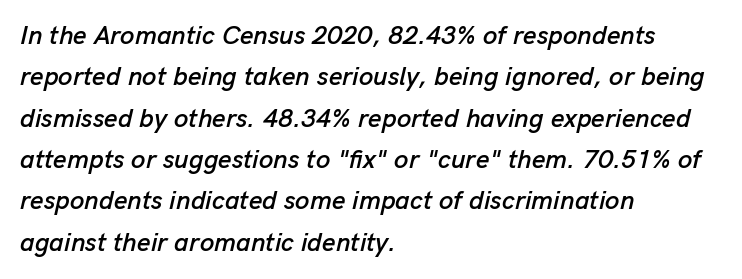
{"italic": "yes", "lean": "right", "slant_degrees": 13, "underline": "no", "align": "left", "line_spacing": "normal", "line_spacing_ratio": 1.59, "letter_spacing": "normal", "letter_spacing_em": 0.0, "glyph_px": 26}
